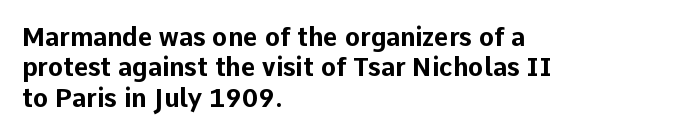
Each line starts at the same left margin while the right side varies. Words appear dense and cohesive because spacing is normal. What weight is shown? A full bold with thick strokes. Nope, not italic — everything's standing straight.
